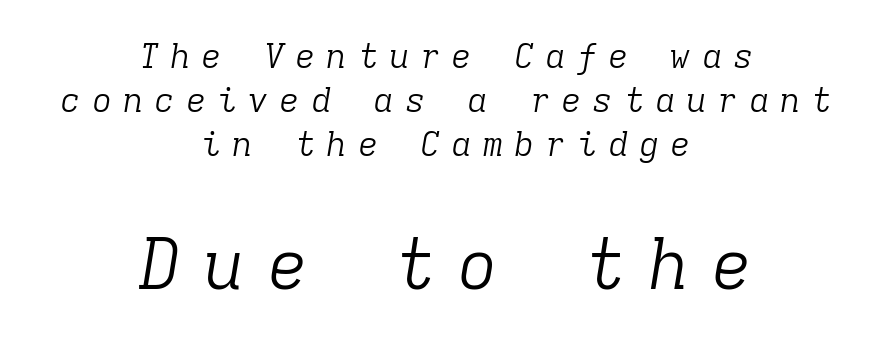
The image shows 69 px light serif type, italic (leaning right), monospaced; set centered, normal line spacing (1.29x), unusually wide letter spacing (+0.32 em), not underlined; the second (bottom) block is 2.03x larger; low stroke contrast and a medium x-height.
